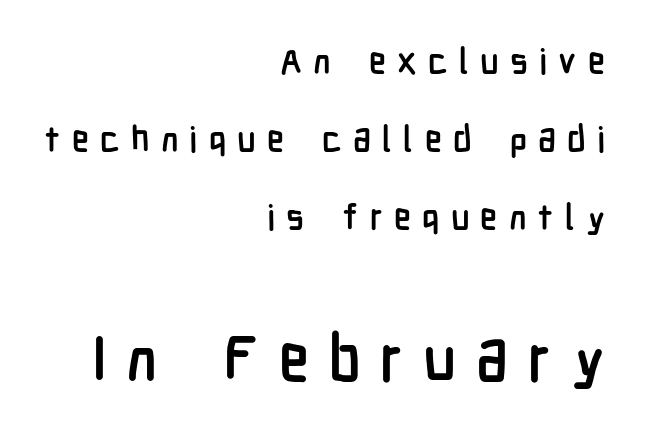
The image shows 62 px semibold, condensed sans-serif type, upright; set right-aligned, loose line spacing (2.23x), unusually wide letter spacing (+0.32 em), not underlined; the second (bottom) block is 1.77x larger; low stroke contrast and a medium x-height.
